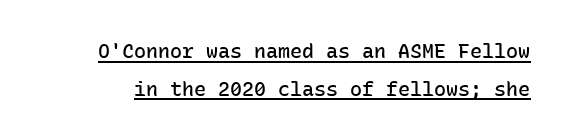
The image shows 20 px text type, upright; set line spacing 1.88x, normal letter spacing, underlined.
